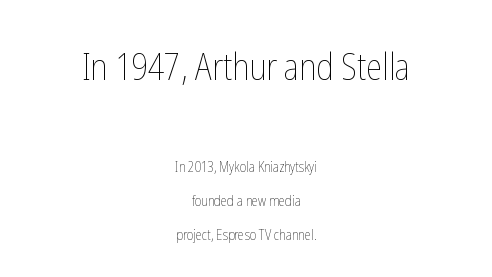
Of the two passages, the one on top uses the larger point size. Weight: not bold — regular or lighter. The passage shown stacks its lines with a broad gap. The face used here is rendered with its standard letterfit. The typography opts for an upright posture over an oblique one. Underline: absent.
